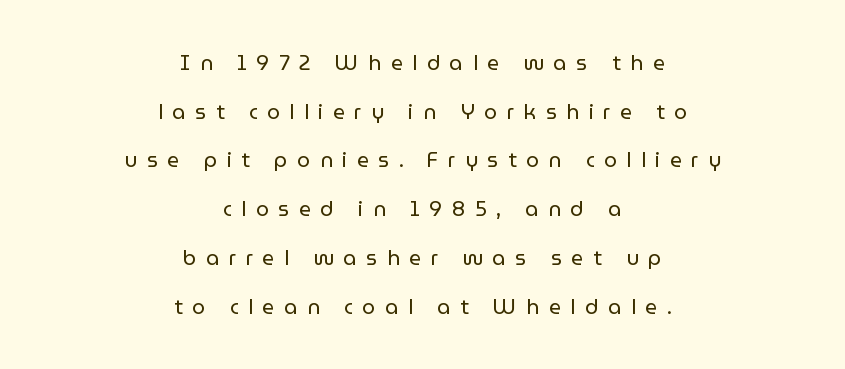
{"italic": "no", "bold": "no", "underline": "no", "align": "center", "line_spacing": "loose", "line_spacing_ratio": 2.32, "letter_spacing": "wide", "letter_spacing_em": 0.45, "glyph_px": 21}
